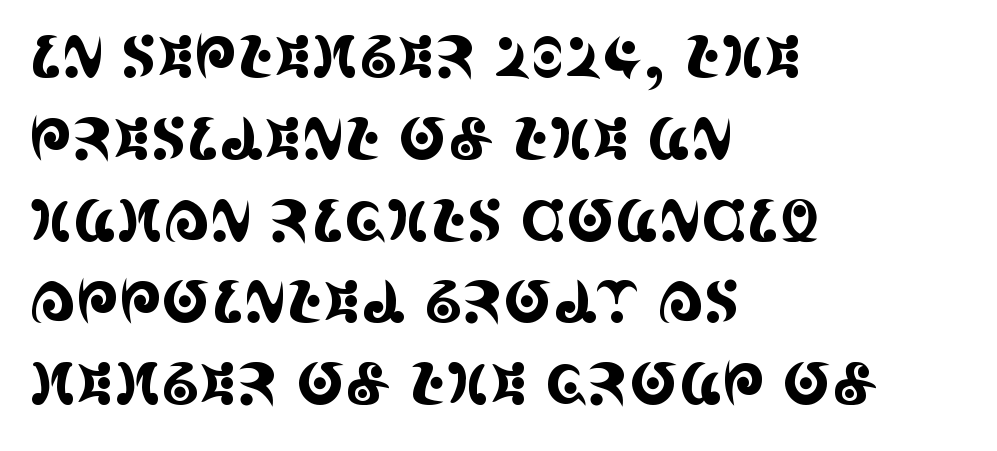
If you drew a ruler down the left edge, every line would touch it. Font category for this specimen: serif. Evenly set lines give the paragraph a standard silhouette. These lines were composed using upright roman letters. Nobody touched the tracking dial on this one.
